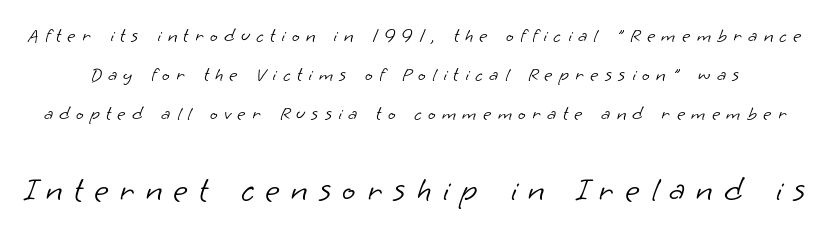
Q: Is the text bold? A: No.
Q: Is the typeface a serif or a sans-serif typeface? A: Sans-serif.
Q: Is the text underlined? A: No.
Q: Is the spacing between letters normal or unusually wide? A: Unusually wide.
Q: Is the spacing between lines tight, normal or loose? A: Loose.
Q: Which block of text is set in a larger size, the first (top) or the second (bottom)? A: The second (bottom) one.
Q: Width (condensed, normal, or wide)? A: Normal.
Q: Stroke contrast? A: Low.
Q: x-height? A: Small.
Q: Monospaced? A: No.
